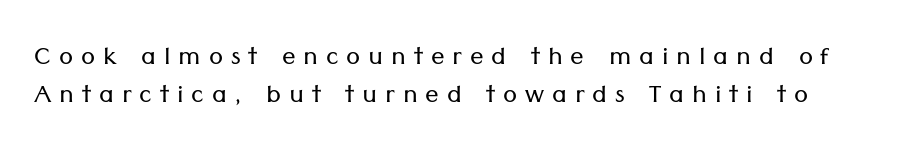
{"serif": "no", "italic": "no", "bold": "no", "weight": "light", "width": "normal", "stroke_contrast": "low", "x_height": "medium", "monospaced": "no", "underline": "no", "line_spacing": "tight", "line_spacing_ratio": 1.12, "letter_spacing": "wide", "letter_spacing_em": 0.23, "glyph_px": 34}
